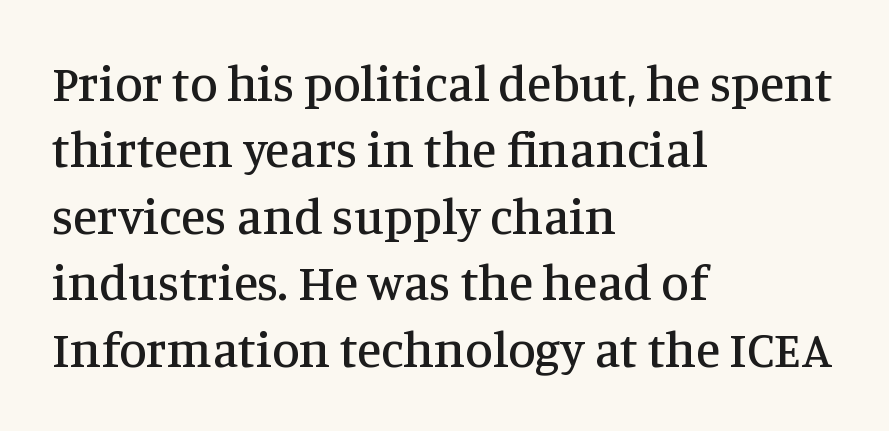
These lines were composed using upright roman letters. The letterforms sit shoulder to shoulder at normal distance. Underlining? Definitely not there. Check where the strokes stop: tiny serifs finish them off.
